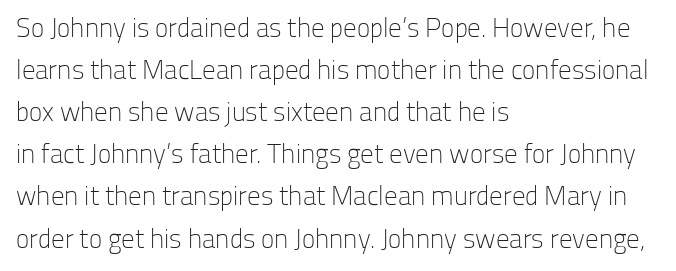
The image shows 27 px text type, upright; set left-aligned, normal line spacing (1.56x), normal letter spacing, not underlined.
